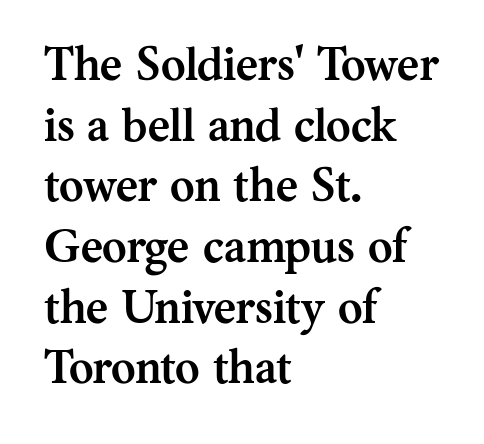
{"serif": "yes", "italic": "no", "bold": "yes", "weight": "semibold", "width": "normal", "stroke_contrast": "medium", "x_height": "medium", "monospaced": "no", "underline": "no", "align": "left", "line_spacing": "normal", "line_spacing_ratio": 1.29, "letter_spacing": "normal", "letter_spacing_em": 0.0, "glyph_px": 47}
